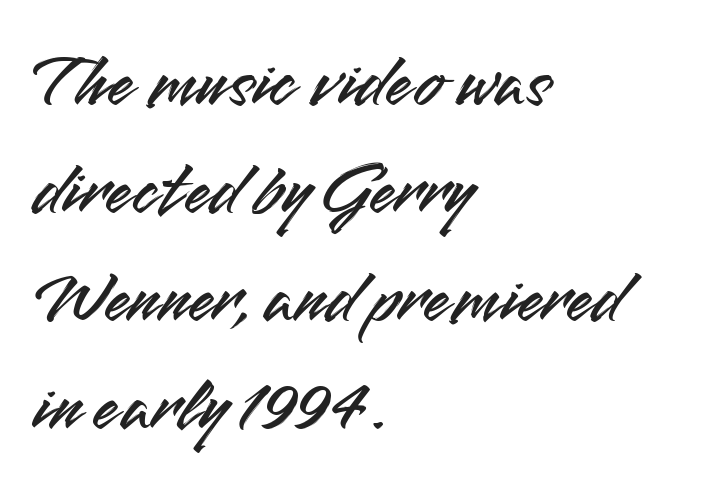
The letters advance in unequal steps, a hallmark of proportional type. Glyph-to-glyph distance matches everyday printed text. Plain, unruled lines of type. The lines in this sample share a left origin and differ only in where they stop. The type family on display is of the sans-serif kind.
